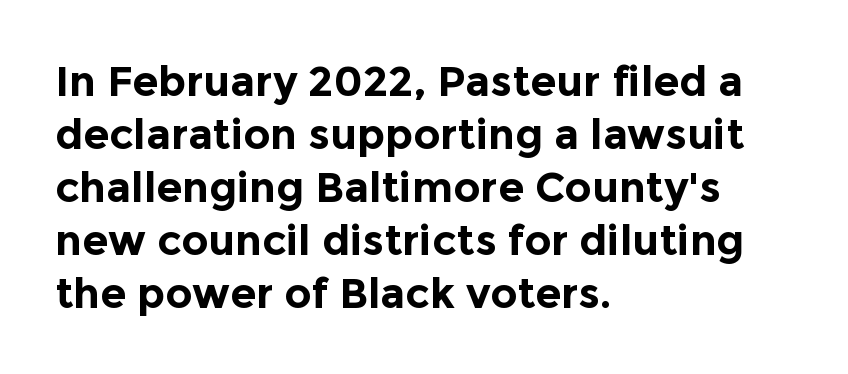
{"serif": "no", "italic": "no", "bold": "yes", "weight": "bold", "width": "normal", "x_height": "medium", "monospaced": "no", "underline": "no", "align": "left", "line_spacing": "normal", "line_spacing_ratio": 1.26, "letter_spacing": "normal", "letter_spacing_em": 0.0, "glyph_px": 42}
